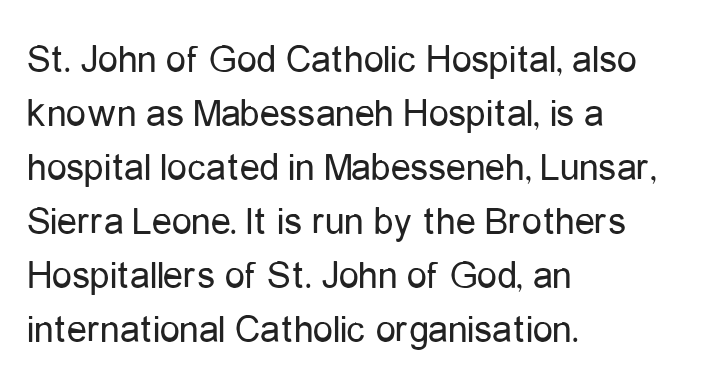
Q: Is the text bold? A: No.
Q: Is the text italic (slanted)? A: No, it is upright.
Q: Is the typeface a serif or a sans-serif typeface? A: Sans-serif.
Q: Is the text underlined? A: No.
Q: How is the paragraph aligned? A: Left-aligned.
Q: Is the spacing between letters normal or unusually wide? A: Normal.
Q: Is the spacing between lines tight, normal or loose? A: Normal.
Q: Width (condensed, normal, or wide)? A: Condensed.
Q: Stroke contrast? A: Low.
Q: x-height? A: Medium.
Q: Monospaced? A: No.
